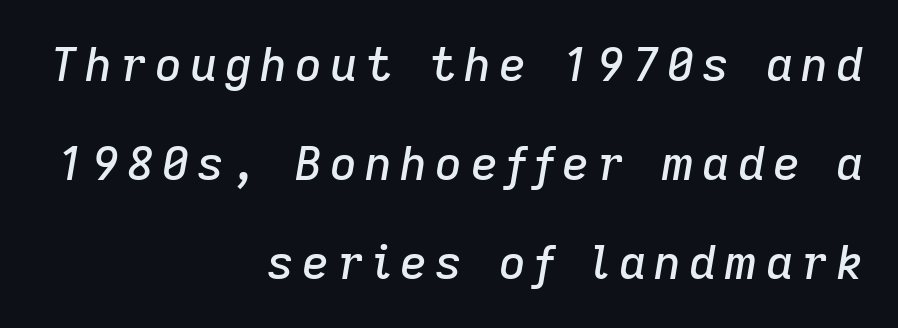
Q: Is the text italic (slanted)? A: Yes, it leans right by about 9 degrees.
Q: Is the text underlined? A: No.
Q: How is the paragraph aligned? A: Right-aligned.
Q: Is the spacing between lines tight, normal or loose? A: Loose.
Q: Width (condensed, normal, or wide)? A: Normal.
Q: Stroke contrast? A: Low.
Q: x-height? A: Medium.
Q: Monospaced? A: No.
